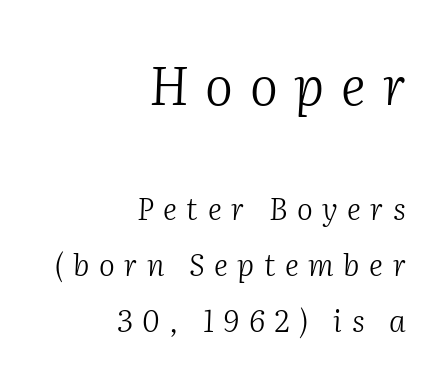
Between these two stacked blocks, the higher one wins on size. A typesetter would label this face a serif. The lettering tilts uniformly, giving the passage an italic look. Compared with typical body copy, the letter spacing here is much looser. A clean baseline with only descenders dipping below it. Right-aligned paragraph, ragged on the left.
